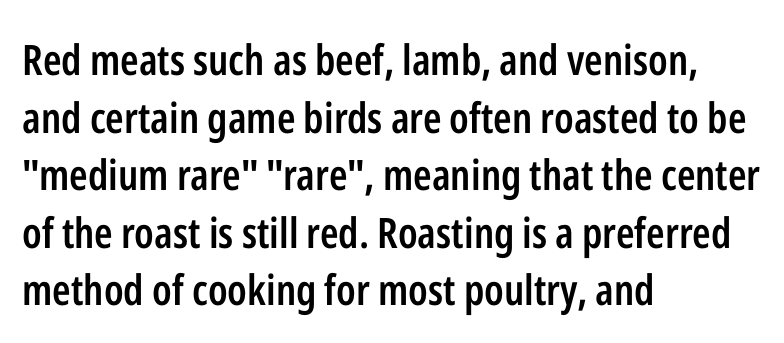
{"serif": "no", "italic": "no", "bold": "semi", "weight": "semibold", "width": "condensed", "stroke_contrast": "low", "x_height": "medium", "monospaced": "no", "underline": "no", "align": "left", "line_spacing": "normal", "line_spacing_ratio": 1.37, "letter_spacing": "normal", "letter_spacing_em": 0.0, "glyph_px": 42}
